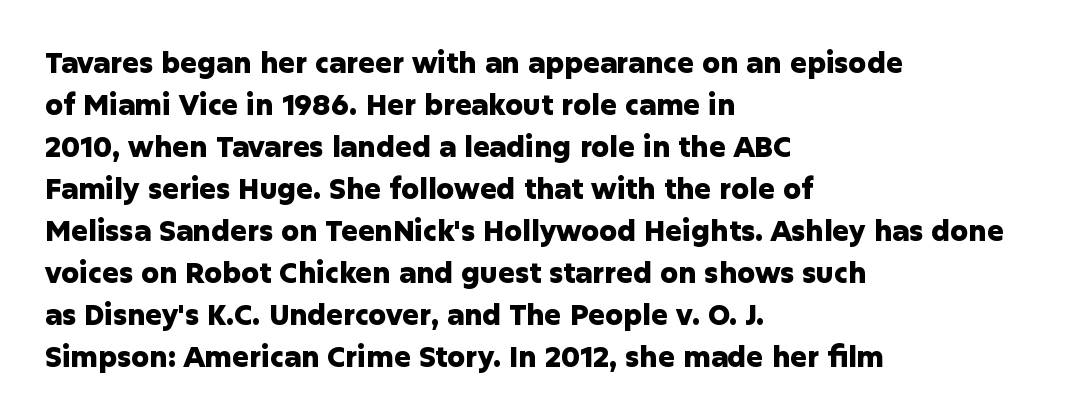
Normally led — the rows are evenly, conventionally spaced. A roman cut, with each character standing at attention. Each word holds together tightly as a unit, with standard inter-letter gaps. Unlike a traditional serif, this face leaves its strokes unadorned.
